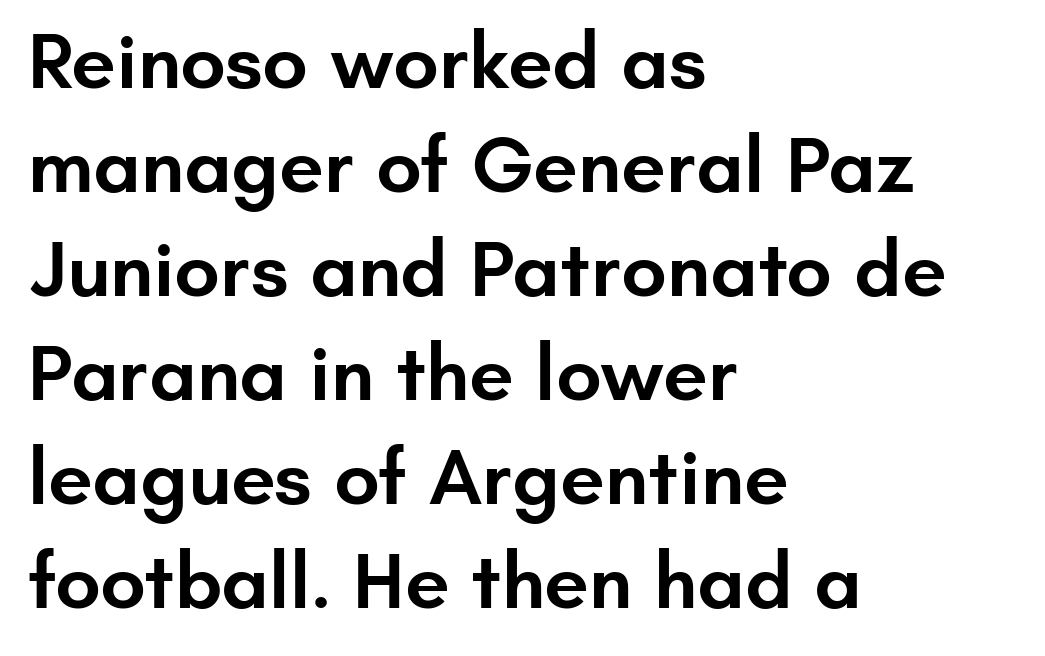
Q: Is the text bold? A: Semi-bold.
Q: Is the text italic (slanted)? A: No, it is upright.
Q: Is the typeface a serif or a sans-serif typeface? A: Sans-serif.
Q: Is the text underlined? A: No.
Q: How is the paragraph aligned? A: Left-aligned.
Q: Is the spacing between letters normal or unusually wide? A: Normal.
Q: Is the spacing between lines tight, normal or loose? A: Normal.
Q: Width (condensed, normal, or wide)? A: Normal.
Q: Stroke contrast? A: Low.
Q: x-height? A: Small.
Q: Monospaced? A: No.
